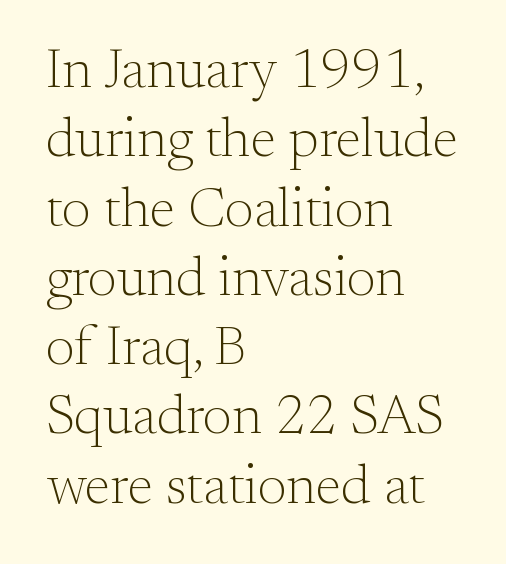
{"serif": "yes", "italic": "no", "bold": "no", "weight": "light", "width": "normal", "stroke_contrast": "medium", "x_height": "small", "monospaced": "no", "underline": "no", "align": "left", "line_spacing": "normal", "line_spacing_ratio": 1.26, "letter_spacing": "normal", "letter_spacing_em": 0.0, "glyph_px": 55}
